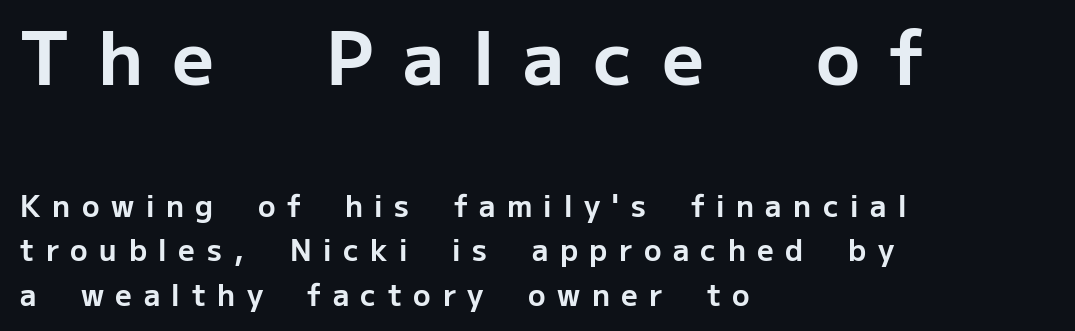
The image shows 73 px bold sans-serif type, upright; set left-aligned, normal line spacing (1.54x), unusually wide letter spacing (+0.4 em), not underlined; the first (top) block is 2.52x larger; low stroke contrast and a medium x-height.
